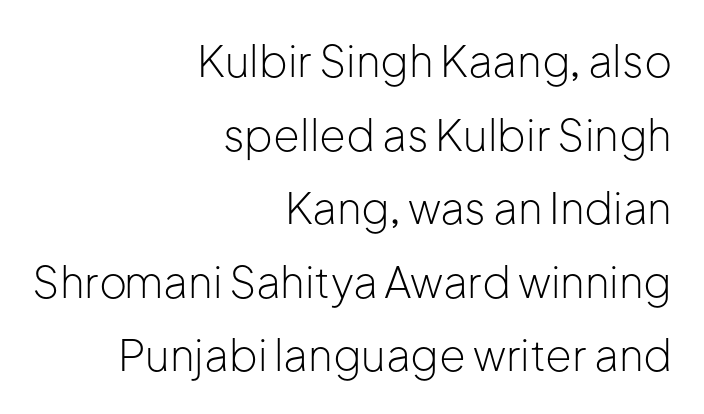
{"serif": "no", "italic": "no", "bold": "no", "weight": "light", "width": "normal", "stroke_contrast": "low", "x_height": "medium", "monospaced": "no", "underline": "no", "align": "right", "line_spacing_ratio": 1.71, "letter_spacing": "normal", "letter_spacing_em": 0.0, "glyph_px": 43}
